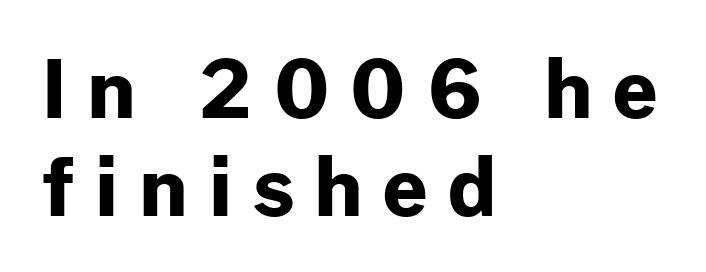
{"serif": "no", "italic": "no", "bold": "yes", "weight": "bold", "width": "normal", "stroke_contrast": "low", "x_height": "medium", "monospaced": "no", "underline": "no", "align": "left", "line_spacing_ratio": 1.24, "letter_spacing": "wide", "letter_spacing_em": 0.26, "glyph_px": 79}
